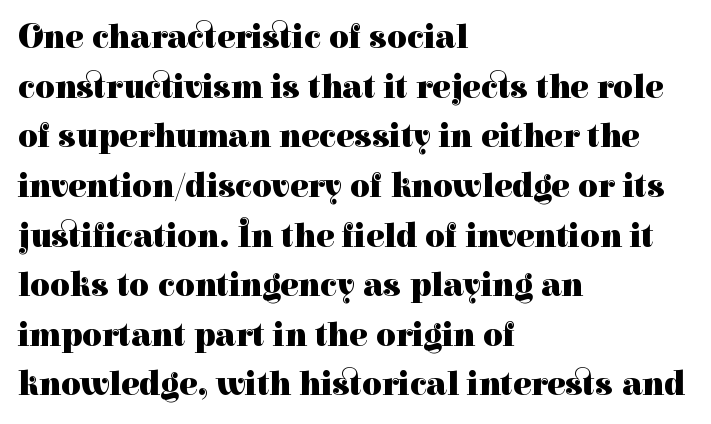
No word sits above an underline. Thick stems and heavy bowls — unmistakably bold. Interline gaps are of average width in this sample. The letters advance in unequal steps, a hallmark of proportional type.
